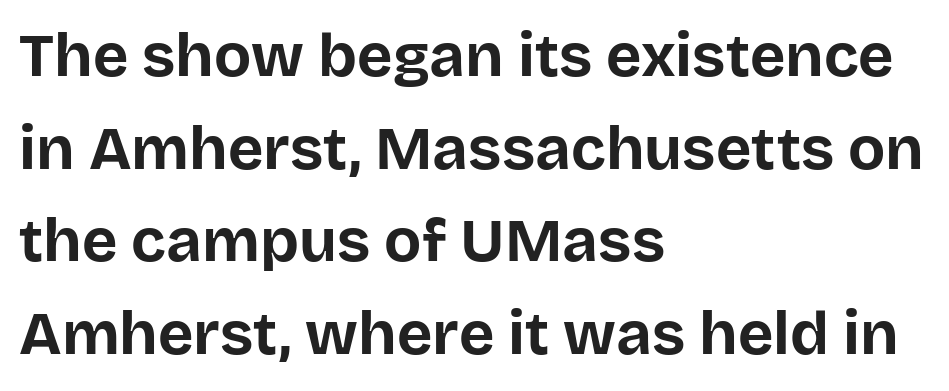
Q: Is the text bold? A: Yes.
Q: Is the text italic (slanted)? A: No, it is upright.
Q: Is the typeface a serif or a sans-serif typeface? A: Sans-serif.
Q: Is the text underlined? A: No.
Q: How is the paragraph aligned? A: Left-aligned.
Q: Is the spacing between letters normal or unusually wide? A: Normal.
Q: Is the spacing between lines tight, normal or loose? A: Normal.
Q: Width (condensed, normal, or wide)? A: Normal.
Q: Stroke contrast? A: Low.
Q: x-height? A: Large.
Q: Monospaced? A: No.
